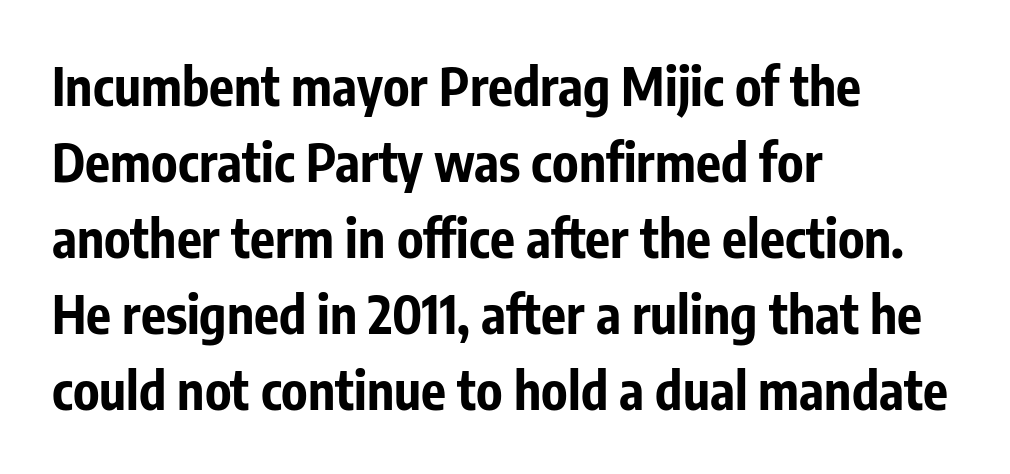
Q: Is the text bold? A: Yes.
Q: Is the text italic (slanted)? A: No, it is upright.
Q: Is the typeface a serif or a sans-serif typeface? A: Sans-serif.
Q: Is the text underlined? A: No.
Q: How is the paragraph aligned? A: Left-aligned.
Q: Is the spacing between letters normal or unusually wide? A: Normal.
Q: Is the spacing between lines tight, normal or loose? A: Normal.
Q: Width (condensed, normal, or wide)? A: Condensed.
Q: Stroke contrast? A: Low.
Q: x-height? A: Medium.
Q: Monospaced? A: No.
